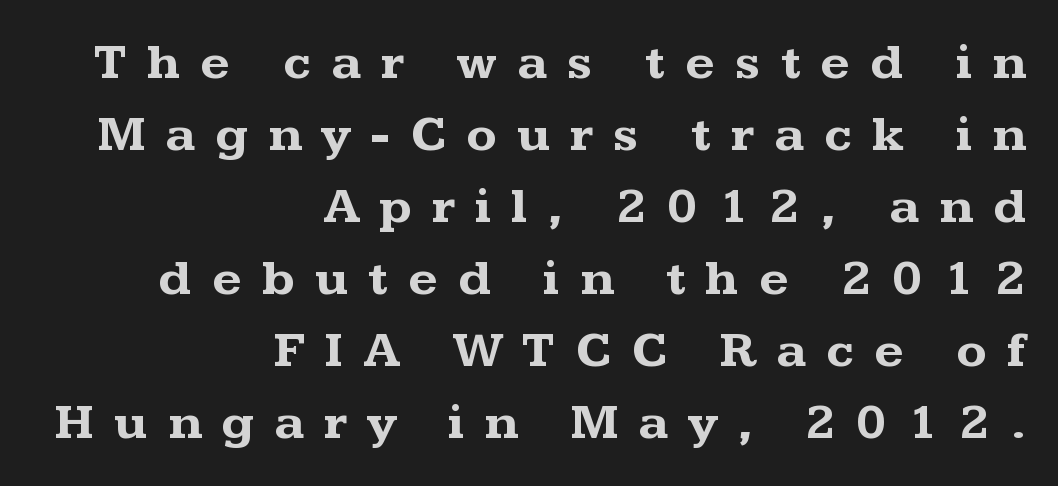
The image shows 51 px bold, wide serif type, upright; set right-aligned, normal line spacing (1.41x), unusually wide letter spacing (+0.39 em), not underlined; medium stroke contrast and a medium x-height.
